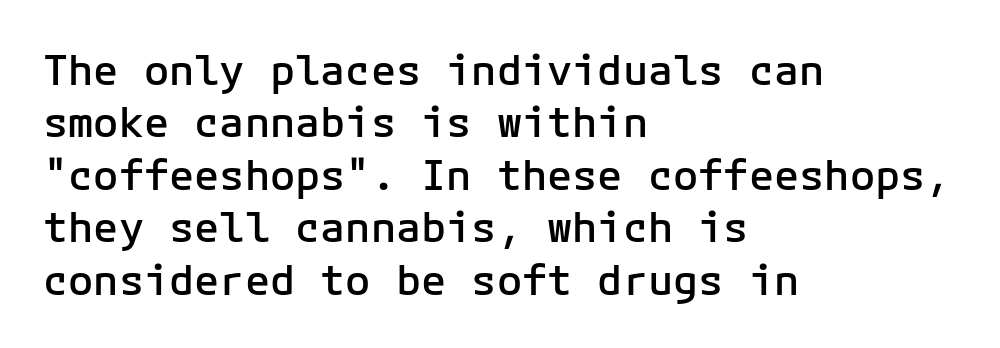
The image shows 42 px semibold sans-serif type, upright, monospaced; set left-aligned, normal line spacing (1.25x), normal letter spacing, not underlined; low stroke contrast and a medium x-height.
